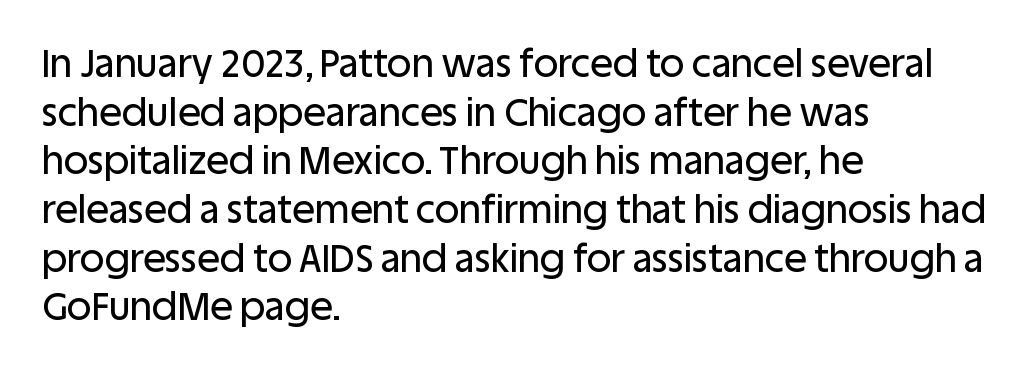
Q: Is the text italic (slanted)? A: No, it is upright.
Q: Is the typeface a serif or a sans-serif typeface? A: Sans-serif.
Q: Is the text underlined? A: No.
Q: How is the paragraph aligned? A: Left-aligned.
Q: Is the spacing between letters normal or unusually wide? A: Normal.
Q: Is the spacing between lines tight, normal or loose? A: Normal.
Q: Width (condensed, normal, or wide)? A: Normal.
Q: Stroke contrast? A: Low.
Q: x-height? A: Large.
Q: Monospaced? A: No.
